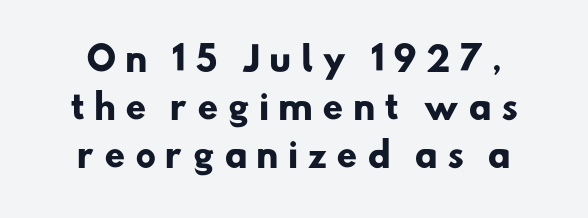
Q: Is the text bold? A: Yes.
Q: Is the typeface a serif or a sans-serif typeface? A: Sans-serif.
Q: Is the text underlined? A: No.
Q: Is the spacing between letters normal or unusually wide? A: Unusually wide.
Q: Is the spacing between lines tight, normal or loose? A: Normal.
Q: Width (condensed, normal, or wide)? A: Normal.
Q: Stroke contrast? A: Low.
Q: x-height? A: Small.
Q: Monospaced? A: No.
